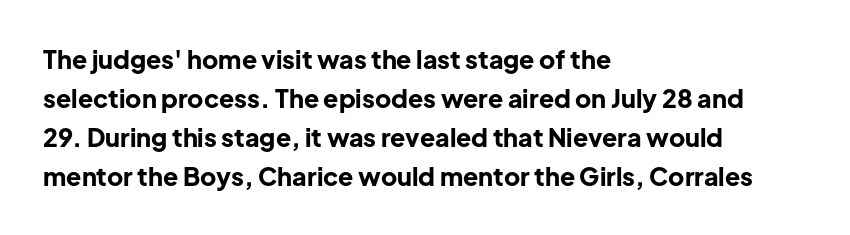
{"italic": "no", "bold": "yes", "underline": "no", "align": "left", "line_spacing": "normal", "line_spacing_ratio": 1.56, "letter_spacing": "normal", "letter_spacing_em": 0.0, "glyph_px": 25}
